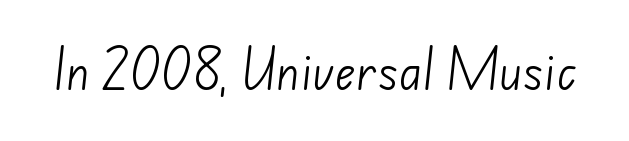
{"serif": "no", "bold": "no", "weight": "light", "width": "normal", "stroke_contrast": "low", "x_height": "small", "monospaced": "no", "underline": "no", "letter_spacing": "normal", "letter_spacing_em": 0.0, "glyph_px": 45}
